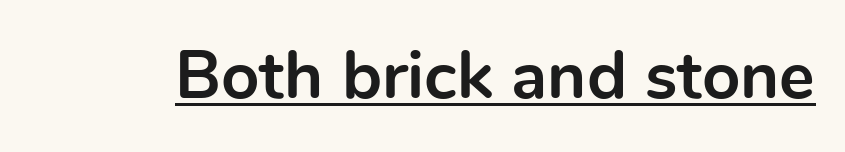
Q: Is the text bold? A: Yes.
Q: Is the text italic (slanted)? A: No, it is upright.
Q: Is the typeface a serif or a sans-serif typeface? A: Sans-serif.
Q: Is the text underlined? A: Yes.
Q: Is the spacing between letters normal or unusually wide? A: Normal.
Q: Width (condensed, normal, or wide)? A: Normal.
Q: x-height? A: Medium.
Q: Monospaced? A: No.
